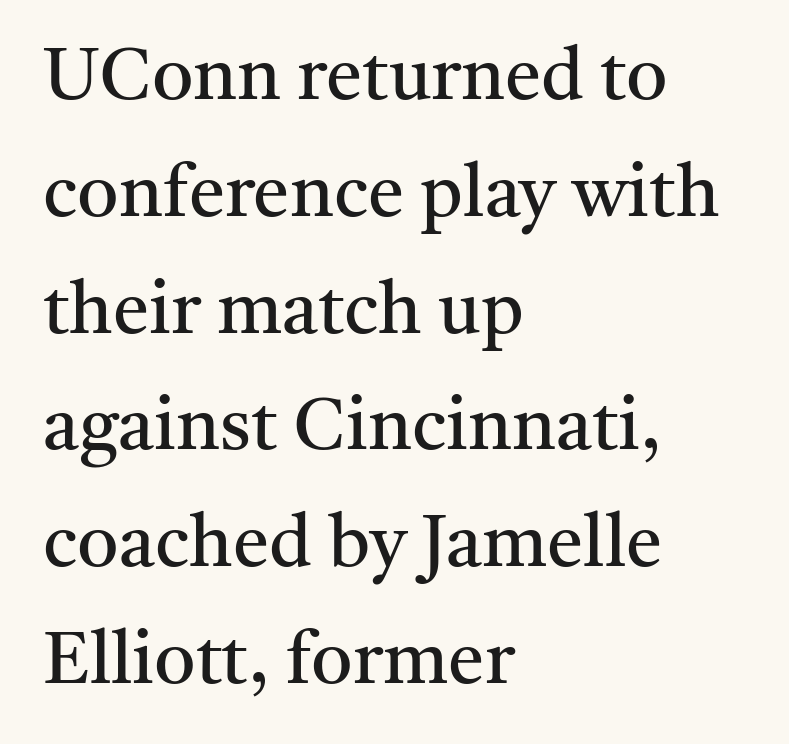
{"serif": "yes", "italic": "no", "bold": "no", "weight": "regular", "width": "normal", "stroke_contrast": "medium", "x_height": "medium", "monospaced": "no", "underline": "no", "align": "left", "line_spacing": "normal", "line_spacing_ratio": 1.6, "letter_spacing": "normal", "letter_spacing_em": 0.0, "glyph_px": 73}
